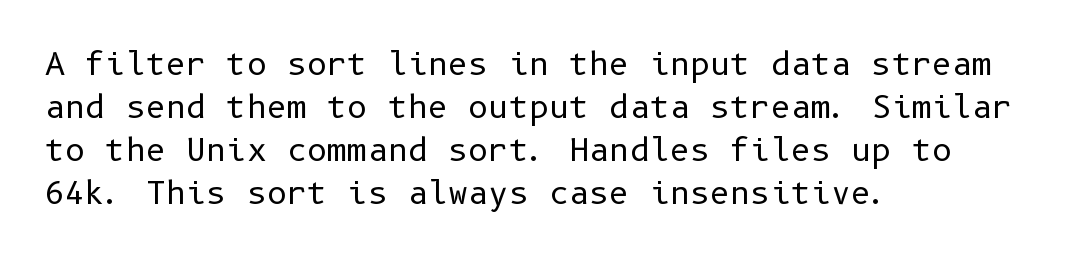
The image shows 31 px regular-weight sans-serif type, upright; set left-aligned, normal line spacing (1.39x), normal letter spacing, not underlined; low stroke contrast and a medium x-height.
